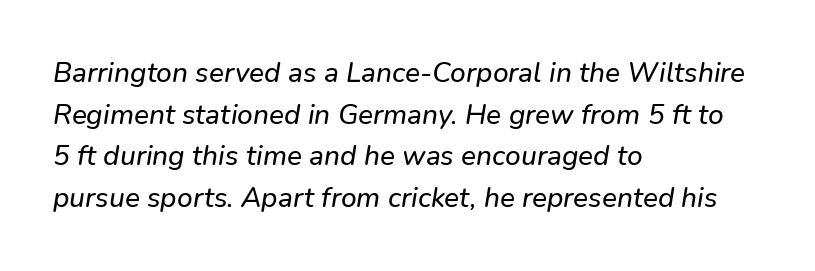
Q: Is the text italic (slanted)? A: Yes, it leans right by about 9 degrees.
Q: Is the text underlined? A: No.
Q: How is the paragraph aligned? A: Left-aligned.
Q: Is the spacing between letters normal or unusually wide? A: Normal.
Q: Is the spacing between lines tight, normal or loose? A: Normal.
Q: Width (condensed, normal, or wide)? A: Normal.
Q: Stroke contrast? A: Low.
Q: x-height? A: Medium.
Q: Monospaced? A: No.
